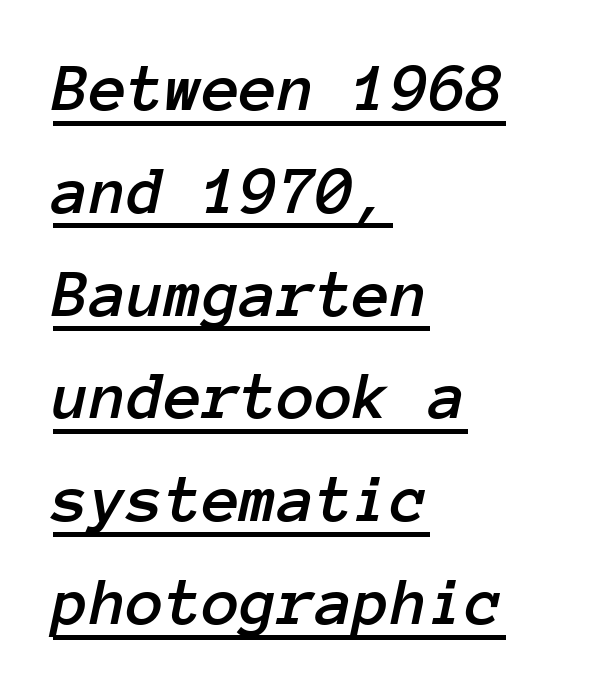
Q: Is the text italic (slanted)? A: Yes, it leans right by about 12 degrees.
Q: Is the text underlined? A: Yes.
Q: How is the paragraph aligned? A: Left-aligned.
Q: Is the spacing between letters normal or unusually wide? A: Normal.
Q: Is the spacing between lines tight, normal or loose? A: Normal.
Q: Width (condensed, normal, or wide)? A: Normal.
Q: Stroke contrast? A: Low.
Q: x-height? A: Medium.
Q: Monospaced? A: Yes.
